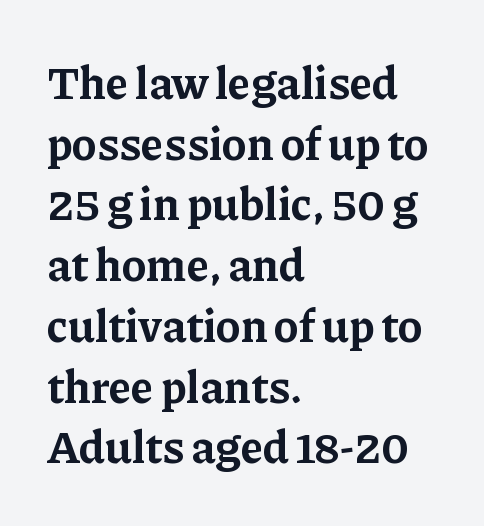
The image shows 46 px bold serif type, upright; set left-aligned, normal line spacing (1.32x), normal letter spacing, not underlined; low stroke contrast and a medium x-height.
